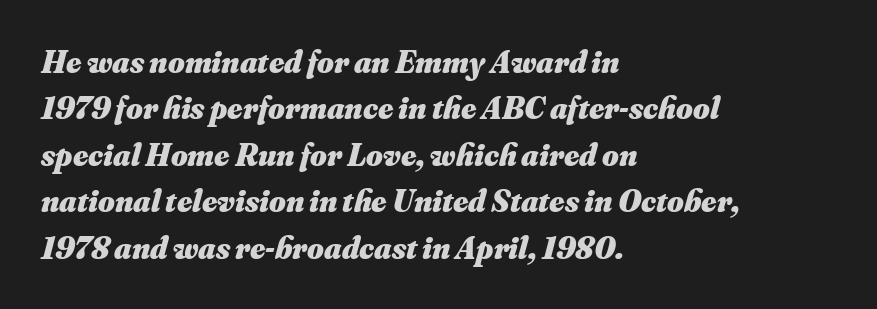
This sample has the flowing, uneven cadence of proportional lettering. The string is rendered with underlining switched off. One glance says typical: line gaps are just what's usual. The rendering anchors every line to the left-hand side.
